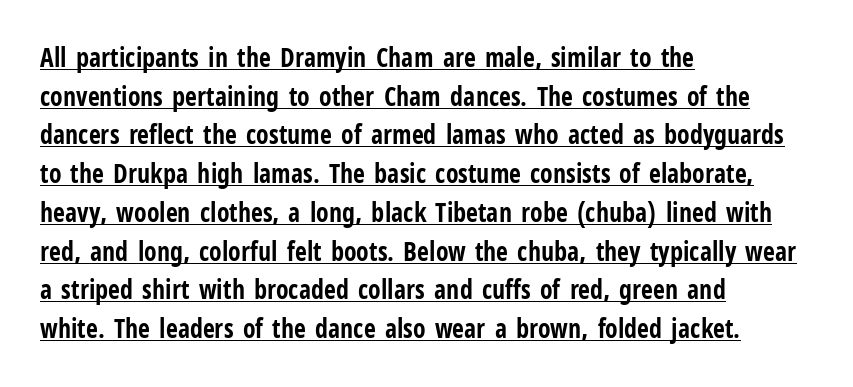
Q: Is the text bold? A: Yes.
Q: Is the text italic (slanted)? A: No, it is upright.
Q: Is the text underlined? A: Yes.
Q: How is the paragraph aligned? A: Left-aligned.
Q: Is the spacing between letters normal or unusually wide? A: Normal.
Q: Is the spacing between lines tight, normal or loose? A: Normal.
